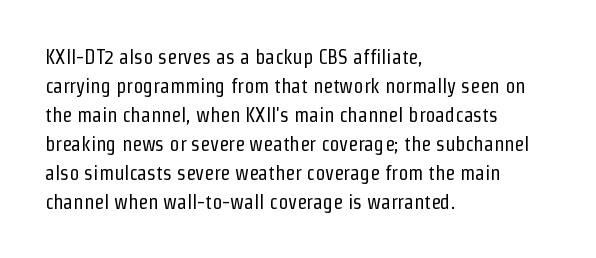
Q: Is the text bold? A: No.
Q: Is the text italic (slanted)? A: No, it is upright.
Q: Is the text underlined? A: No.
Q: How is the paragraph aligned? A: Left-aligned.
Q: Is the spacing between letters normal or unusually wide? A: Normal.
Q: Is the spacing between lines tight, normal or loose? A: Normal.
